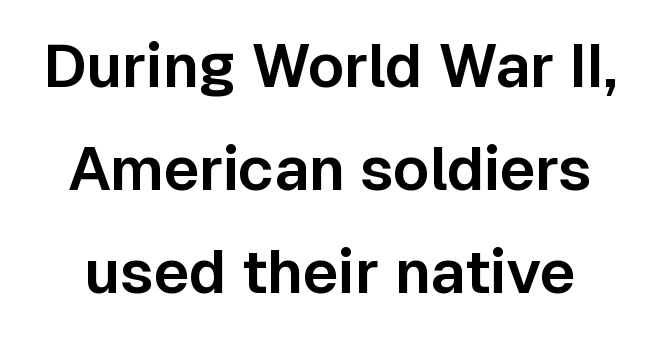
The image shows 61 px sans-serif type, upright; set normal line spacing (1.69x), normal letter spacing, not underlined; low stroke contrast and a medium x-height.
